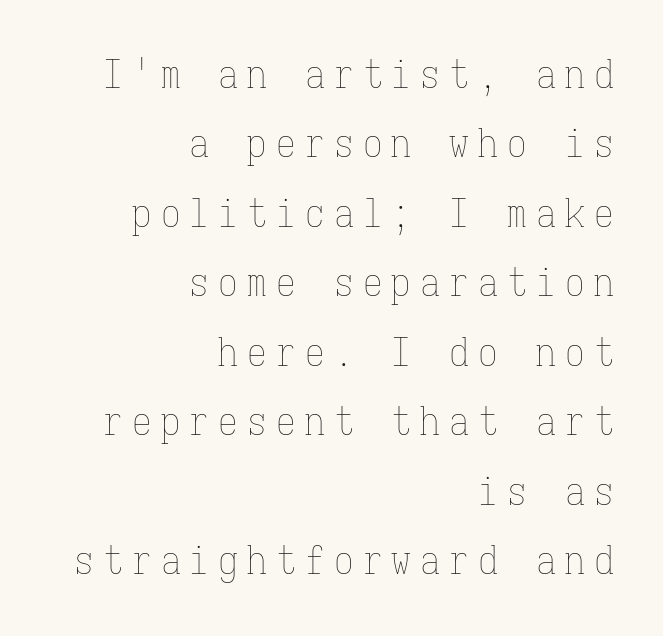
The image shows 39 px thin, condensed type, upright, monospaced; set right-aligned, line spacing 1.78x, unusually wide letter spacing (+0.24 em), not underlined; low stroke contrast and a medium x-height.
